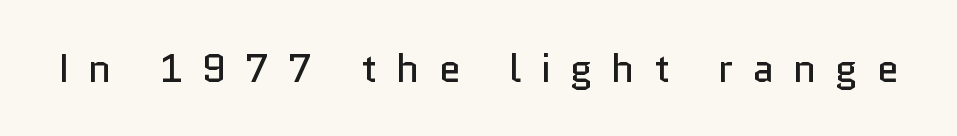
{"serif": "no", "italic": "no", "bold": "no", "weight": "regular", "width": "normal", "stroke_contrast": "low", "x_height": "medium", "monospaced": "no", "underline": "no", "letter_spacing": "wide", "letter_spacing_em": 0.47, "glyph_px": 40}
